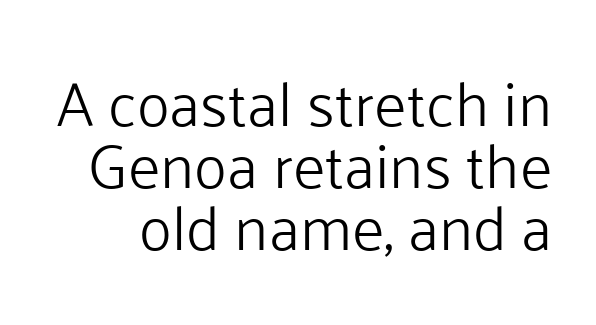
{"serif": "no", "italic": "no", "bold": "no", "weight": "light", "width": "normal", "stroke_contrast": "low", "x_height": "medium", "monospaced": "no", "underline": "no", "line_spacing": "tight", "line_spacing_ratio": 1.0, "letter_spacing": "normal", "letter_spacing_em": 0.0, "glyph_px": 62}
